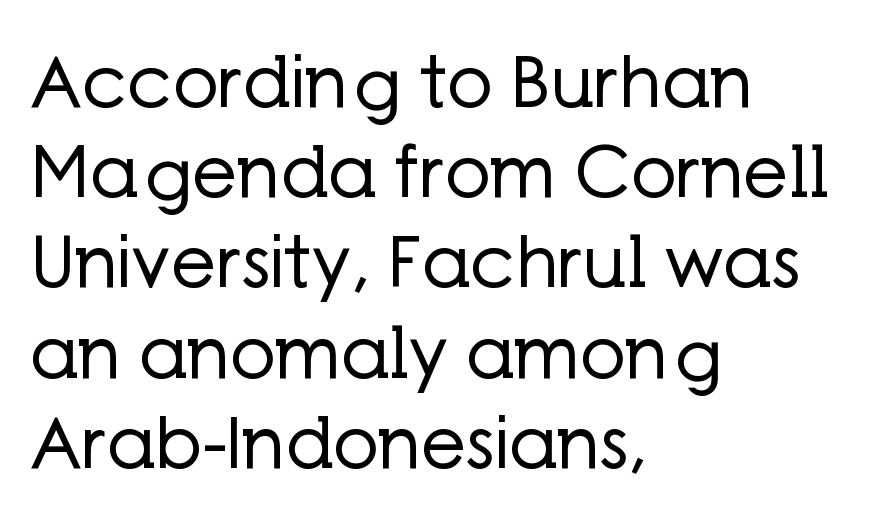
The image shows 71 px regular-weight sans-serif type, upright; set left-aligned, normal line spacing (1.27x), normal letter spacing, not underlined; low stroke contrast and a medium x-height.
